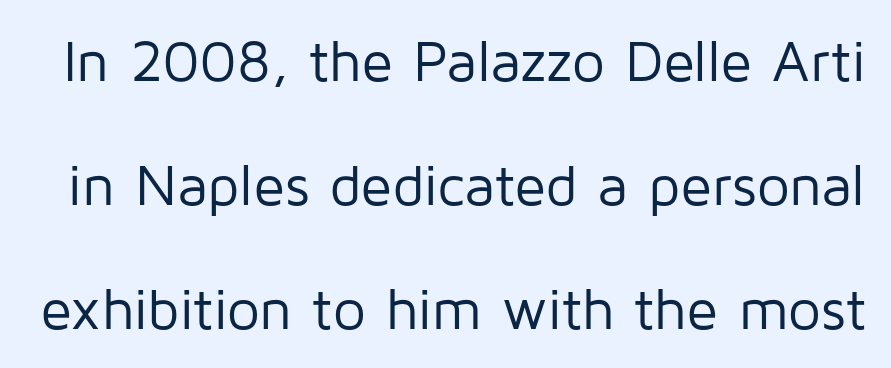
Q: Is the text bold? A: No.
Q: Is the text italic (slanted)? A: No, it is upright.
Q: Is the typeface a serif or a sans-serif typeface? A: Sans-serif.
Q: Is the text underlined? A: No.
Q: Is the spacing between letters normal or unusually wide? A: Normal.
Q: Is the spacing between lines tight, normal or loose? A: Loose.
Q: Width (condensed, normal, or wide)? A: Normal.
Q: Stroke contrast? A: Low.
Q: x-height? A: Medium.
Q: Monospaced? A: No.
